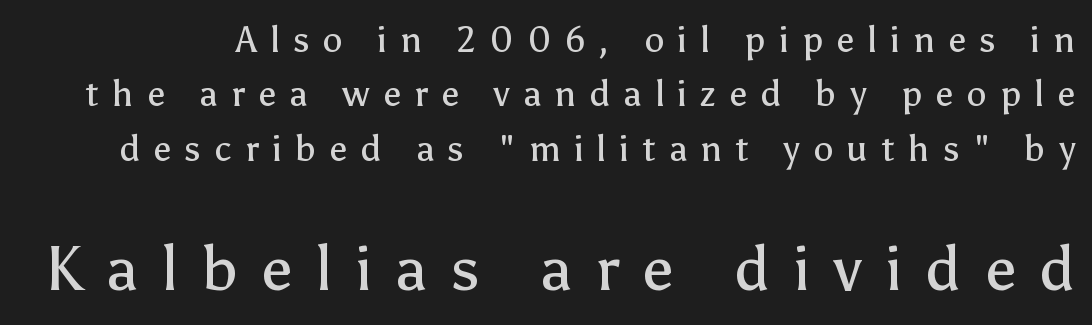
Visually, the bottom section dominates because its glyphs are scaled up. Unlike italic type, these characters show no tilt at all. Is this a heavy cut? Hardly; it is regular or lighter. Each row of text sits above clean, open space.
